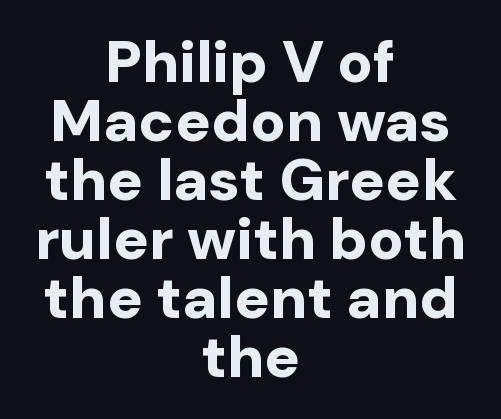
The image shows 59 px bold sans-serif type, upright; set centered, tight line spacing (1.0x), normal letter spacing, not underlined; low stroke contrast and a medium x-height.
